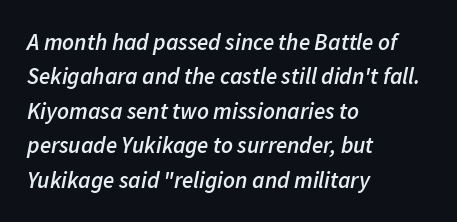
Q: Is the text bold? A: Semi-bold.
Q: Is the text italic (slanted)? A: Yes, it leans right by about 11 degrees.
Q: Is the text underlined? A: No.
Q: How is the paragraph aligned? A: Left-aligned.
Q: Is the spacing between letters normal or unusually wide? A: Normal.
Q: Is the spacing between lines tight, normal or loose? A: Normal.
